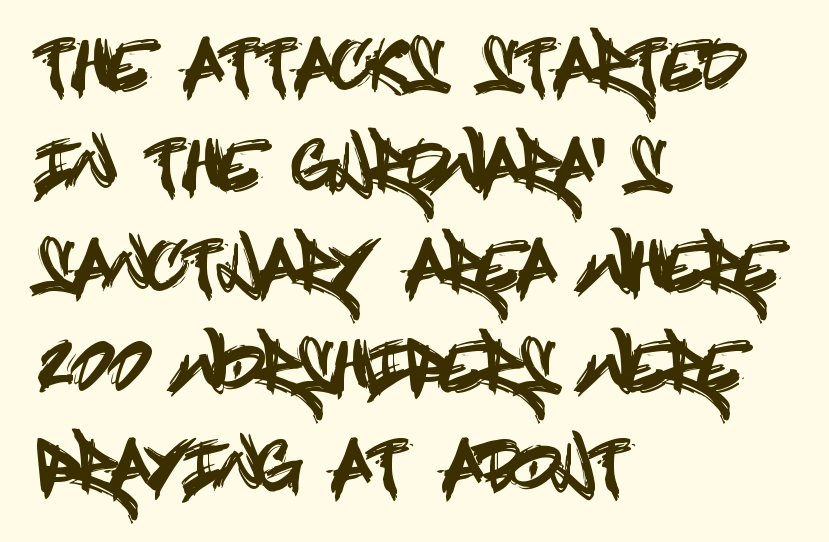
The image shows 66 px condensed sans-serif type; set left-aligned, normal line spacing (1.52x), normal letter spacing, not underlined; a large x-height.
